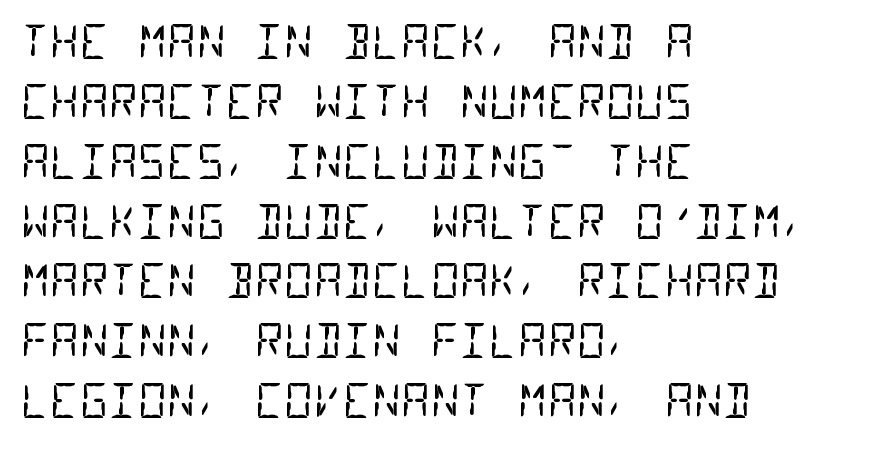
Q: Is the text bold? A: No.
Q: Is the typeface a serif or a sans-serif typeface? A: Sans-serif.
Q: Is the text underlined? A: No.
Q: How is the paragraph aligned? A: Left-aligned.
Q: Is the spacing between letters normal or unusually wide? A: Normal.
Q: Is the spacing between lines tight, normal or loose? A: Normal.
Q: Width (condensed, normal, or wide)? A: Condensed.
Q: Stroke contrast? A: Low.
Q: x-height? A: Large.
Q: Monospaced? A: Yes.
